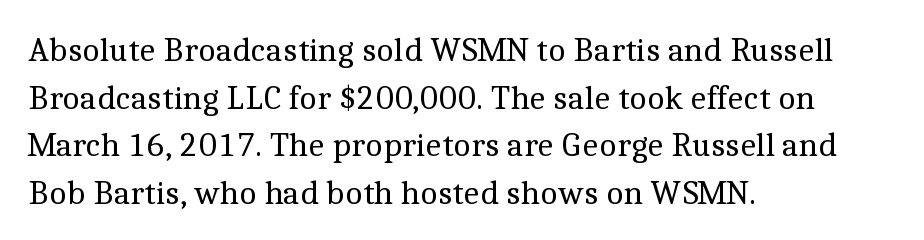
What kind of face is this? One with serifs. This block has exactly the height ordinary leading produces. The weight would be labelled regular, book, light, or lighter still. Visually the block forms a straight wall on the left and a jagged coastline on the right.
